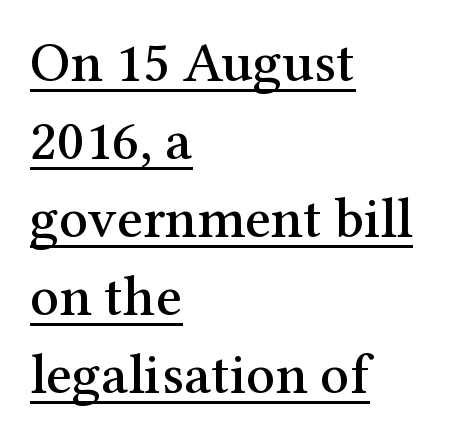
Q: Is the text italic (slanted)? A: No, it is upright.
Q: Is the typeface a serif or a sans-serif typeface? A: Serif.
Q: Is the text underlined? A: Yes.
Q: How is the paragraph aligned? A: Left-aligned.
Q: Is the spacing between letters normal or unusually wide? A: Normal.
Q: Is the spacing between lines tight, normal or loose? A: Normal.
Q: Width (condensed, normal, or wide)? A: Normal.
Q: Stroke contrast? A: Medium.
Q: x-height? A: Medium.
Q: Monospaced? A: No.
